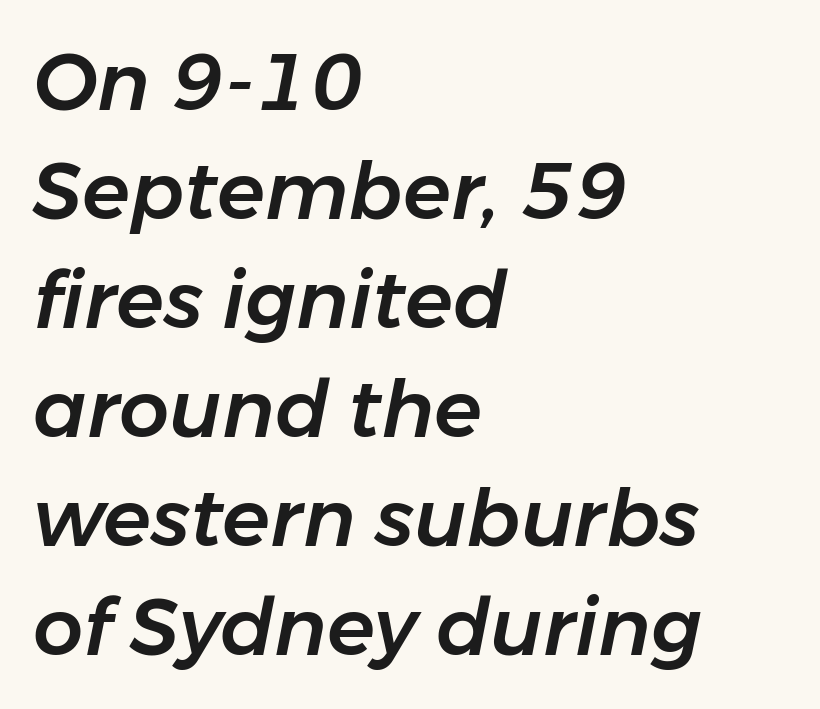
Q: Is the text italic (slanted)? A: Yes, it leans right by about 11 degrees.
Q: Is the text underlined? A: No.
Q: How is the paragraph aligned? A: Left-aligned.
Q: Is the spacing between letters normal or unusually wide? A: Normal.
Q: Is the spacing between lines tight, normal or loose? A: Normal.
Q: Width (condensed, normal, or wide)? A: Normal.
Q: Stroke contrast? A: Low.
Q: x-height? A: Medium.
Q: Monospaced? A: No.
